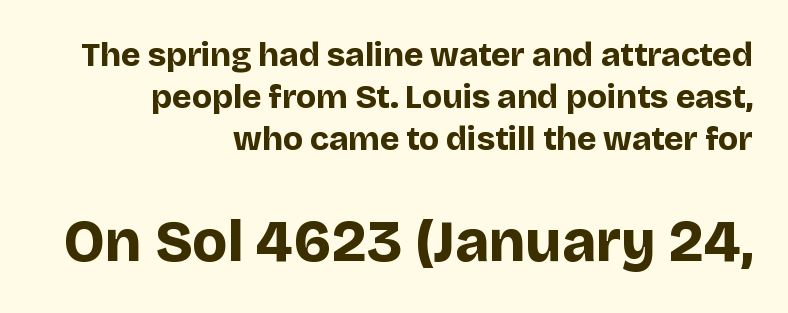
Note the varied advance widths — an 'i' is clearly narrower than an 'm'. In terms of posture, this sample is upright. The sample has been set heavy, in full bold. No feet cap the strokes, marking this as sans-serif type.
